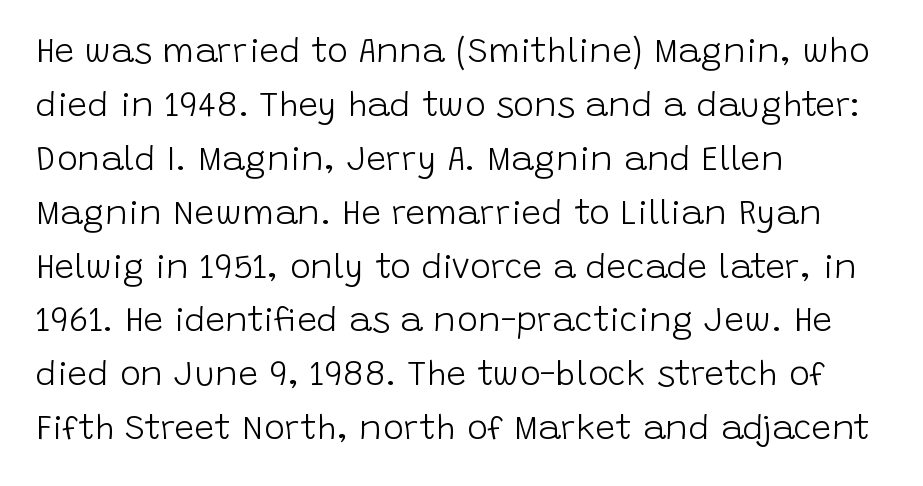
{"serif": "no", "italic": "no", "bold": "no", "weight": "light", "width": "normal", "stroke_contrast": "low", "x_height": "large", "monospaced": "no", "underline": "no", "align": "left", "line_spacing": "normal", "line_spacing_ratio": 1.54, "letter_spacing": "normal", "letter_spacing_em": 0.0, "glyph_px": 35}
